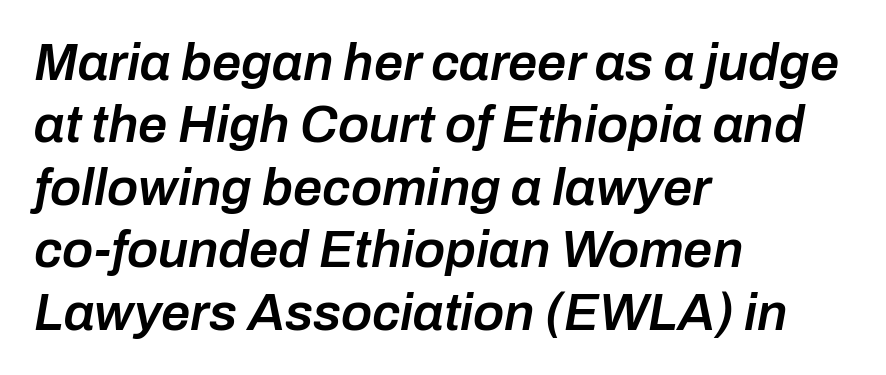
{"italic": "yes", "lean": "right", "slant_degrees": 10, "bold": "semi", "weight": "semibold", "width": "normal", "stroke_contrast": "low", "x_height": "medium", "monospaced": "no", "underline": "no", "align": "left", "line_spacing_ratio": 1.2, "letter_spacing": "normal", "letter_spacing_em": 0.0, "glyph_px": 52}
